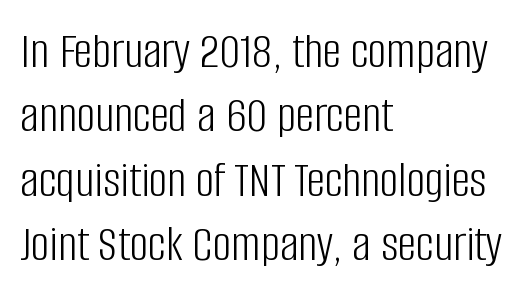
{"serif": "no", "italic": "no", "bold": "no", "weight": "light", "width": "condensed", "stroke_contrast": "low", "x_height": "large", "monospaced": "no", "underline": "no", "align": "left", "line_spacing_ratio": 1.24, "letter_spacing": "normal", "letter_spacing_em": 0.0, "glyph_px": 52}
